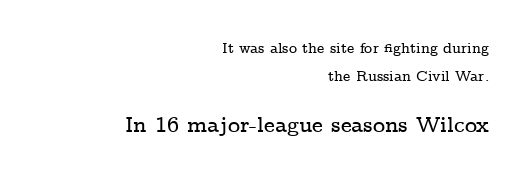
The image shows 21 px text type, upright; set right-aligned, loose line spacing (1.97x), normal letter spacing, not underlined; the second (bottom) block is 1.5x larger.
